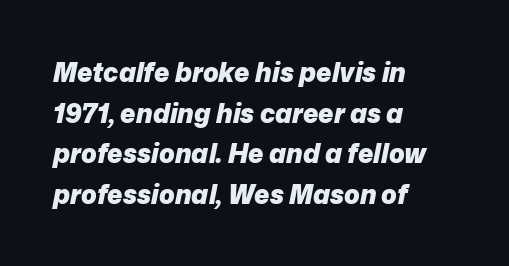
{"italic": "yes", "lean": "right", "slant_degrees": 12, "bold": "yes", "underline": "no", "align": "left", "line_spacing": "normal", "line_spacing_ratio": 1.56, "letter_spacing": "normal", "letter_spacing_em": 0.0, "glyph_px": 26}
